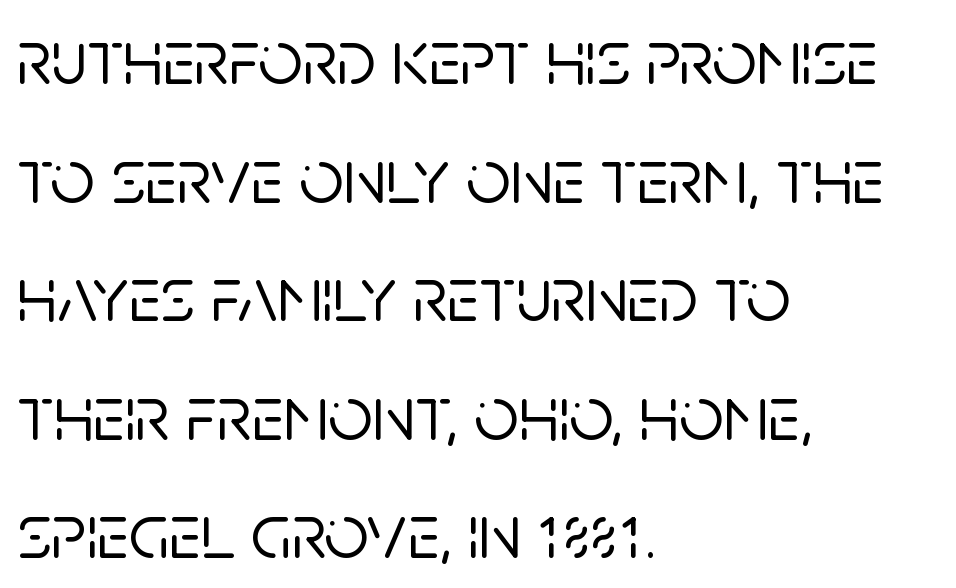
Q: Is the text italic (slanted)? A: No, it is upright.
Q: Is the typeface a serif or a sans-serif typeface? A: Sans-serif.
Q: Is the text underlined? A: No.
Q: How is the paragraph aligned? A: Left-aligned.
Q: Is the spacing between letters normal or unusually wide? A: Normal.
Q: Is the spacing between lines tight, normal or loose? A: Normal.
Q: Width (condensed, normal, or wide)? A: Normal.
Q: Stroke contrast? A: Low.
Q: x-height? A: Large.
Q: Monospaced? A: No.
